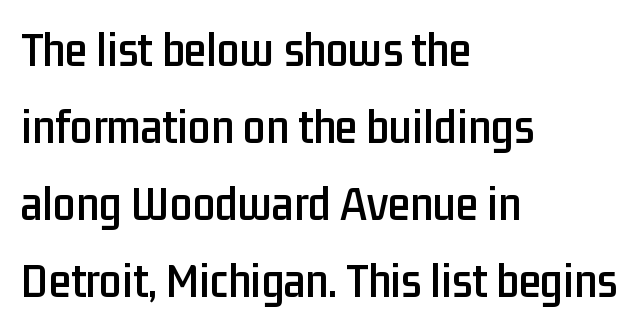
Q: Is the text italic (slanted)? A: No, it is upright.
Q: Is the typeface a serif or a sans-serif typeface? A: Sans-serif.
Q: Is the text underlined? A: No.
Q: How is the paragraph aligned? A: Left-aligned.
Q: Is the spacing between letters normal or unusually wide? A: Normal.
Q: Is the spacing between lines tight, normal or loose? A: Normal.
Q: Width (condensed, normal, or wide)? A: Condensed.
Q: Stroke contrast? A: Low.
Q: x-height? A: Medium.
Q: Monospaced? A: No.
